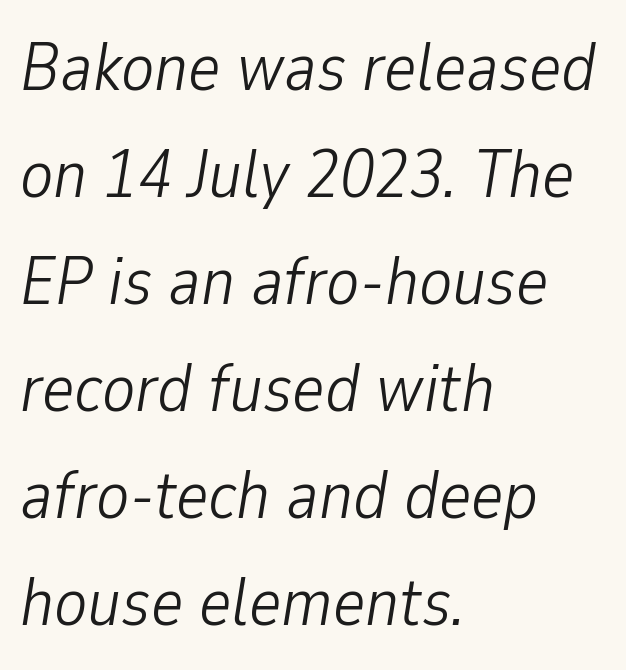
Q: Is the text bold? A: No.
Q: Is the text italic (slanted)? A: Yes, it leans right by about 9 degrees.
Q: Is the text underlined? A: No.
Q: How is the paragraph aligned? A: Left-aligned.
Q: Is the spacing between letters normal or unusually wide? A: Normal.
Q: Is the spacing between lines tight, normal or loose? A: Normal.
Q: Width (condensed, normal, or wide)? A: Condensed.
Q: Stroke contrast? A: Low.
Q: x-height? A: Medium.
Q: Monospaced? A: No.
